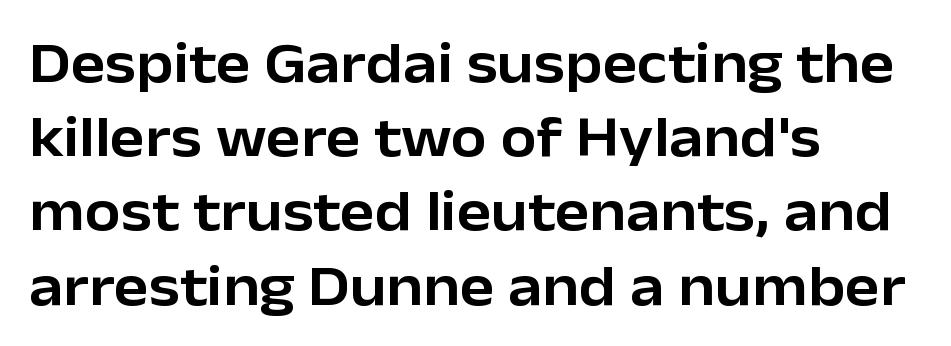
{"serif": "no", "italic": "no", "width": "normal", "stroke_contrast": "low", "x_height": "medium", "monospaced": "no", "underline": "no", "align": "left", "line_spacing": "normal", "line_spacing_ratio": 1.28, "letter_spacing": "normal", "letter_spacing_em": 0.0, "glyph_px": 58}
